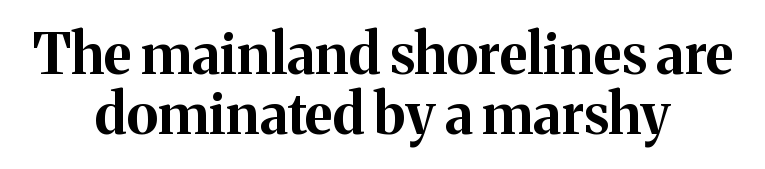
Q: Is the text bold? A: Yes.
Q: Is the text italic (slanted)? A: No, it is upright.
Q: Is the typeface a serif or a sans-serif typeface? A: Serif.
Q: Is the text underlined? A: No.
Q: How is the paragraph aligned? A: Centered.
Q: Is the spacing between letters normal or unusually wide? A: Normal.
Q: Is the spacing between lines tight, normal or loose? A: Tight.
Q: Width (condensed, normal, or wide)? A: Normal.
Q: Stroke contrast? A: Medium.
Q: x-height? A: Medium.
Q: Monospaced? A: No.
